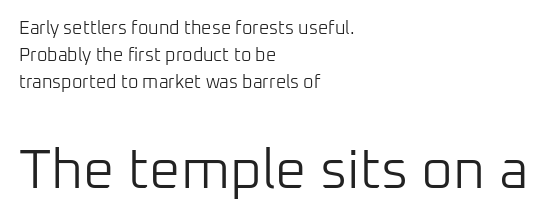
Q: Is the text bold? A: No.
Q: Is the text italic (slanted)? A: No, it is upright.
Q: Is the typeface a serif or a sans-serif typeface? A: Sans-serif.
Q: Is the text underlined? A: No.
Q: How is the paragraph aligned? A: Left-aligned.
Q: Is the spacing between letters normal or unusually wide? A: Normal.
Q: Is the spacing between lines tight, normal or loose? A: Normal.
Q: Which block of text is set in a larger size, the first (top) or the second (bottom)? A: The second (bottom) one.
Q: Width (condensed, normal, or wide)? A: Normal.
Q: Stroke contrast? A: Low.
Q: x-height? A: Medium.
Q: Monospaced? A: No.
